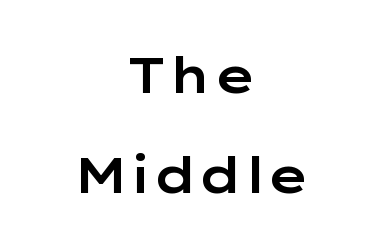
The image shows 49 px wide sans-serif type, upright; set centered, loose line spacing (2.04x), normal letter spacing, not underlined; low stroke contrast and a medium x-height.
